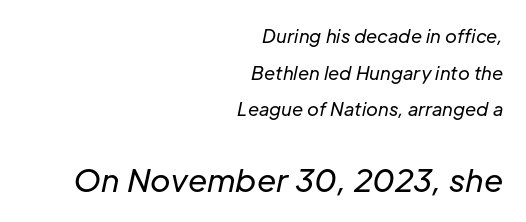
{"italic": "yes", "lean": "right", "slant_degrees": 12, "bold": "no", "weight": "regular", "width": "normal", "stroke_contrast": "low", "x_height": "medium", "monospaced": "no", "underline": "no", "align": "right", "line_spacing": "loose", "line_spacing_ratio": 2.04, "letter_spacing": "normal", "letter_spacing_em": 0.0, "larger_block": "second", "size_ratio": 1.72, "glyph_px": 31}
